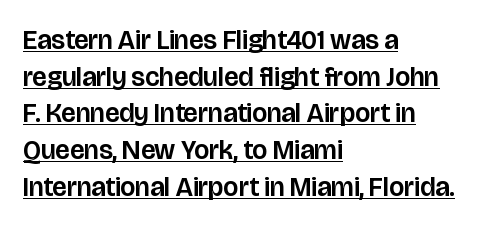
Q: Is the text italic (slanted)? A: No, it is upright.
Q: Is the text underlined? A: Yes.
Q: How is the paragraph aligned? A: Left-aligned.
Q: Is the spacing between letters normal or unusually wide? A: Normal.
Q: Is the spacing between lines tight, normal or loose? A: Normal.
